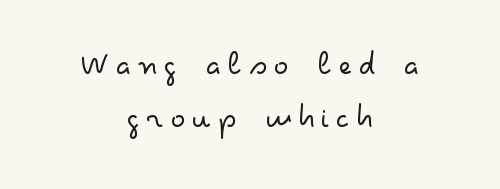
Q: Is the text bold? A: No.
Q: Is the text italic (slanted)? A: No, it is upright.
Q: Is the typeface a serif or a sans-serif typeface? A: Sans-serif.
Q: Is the text underlined? A: No.
Q: How is the paragraph aligned? A: Centered.
Q: Is the spacing between lines tight, normal or loose? A: Normal.
Q: Width (condensed, normal, or wide)? A: Wide.
Q: Stroke contrast? A: Low.
Q: x-height? A: Small.
Q: Monospaced? A: No.
